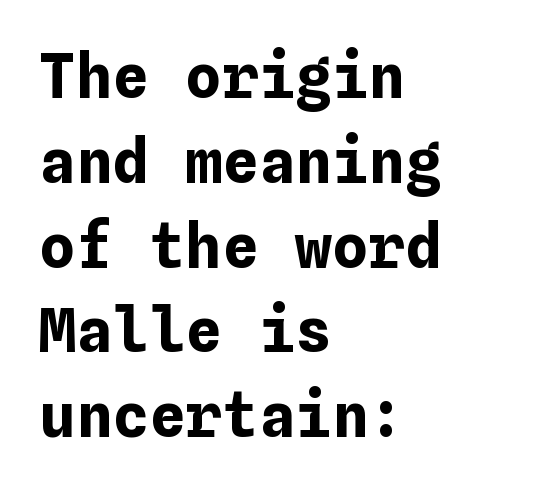
The image shows 61 px bold type, upright; set left-aligned, normal line spacing (1.39x), normal letter spacing, not underlined; low stroke contrast and a medium x-height.
